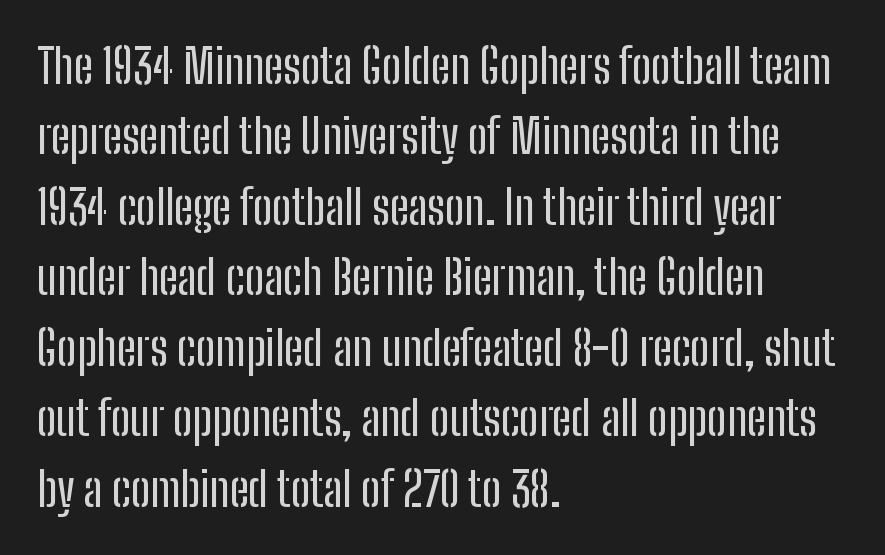
Compared with a centered layout, this one pins lines to the left instead. Characters remain perfectly vertical along every line. Check the space under the baseline: it is left empty. Is there much room between lines? A standard amount, neither cramped nor airy. Do the characters align in a grid? No, the font is proportional. Each word holds together tightly as a unit, with standard inter-letter gaps.
